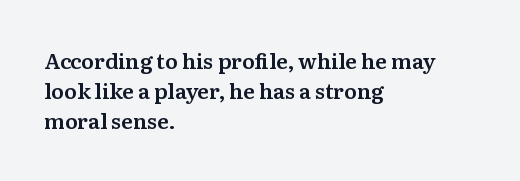
The gaps between neighbouring characters are ordinary and unremarkable. This rendering uses left alignment, leaving the right contour irregular. Horizontal bands of white between lines are of average thickness. The strip under each line holds only bare page. It's the straight-up-and-down kind of type.
